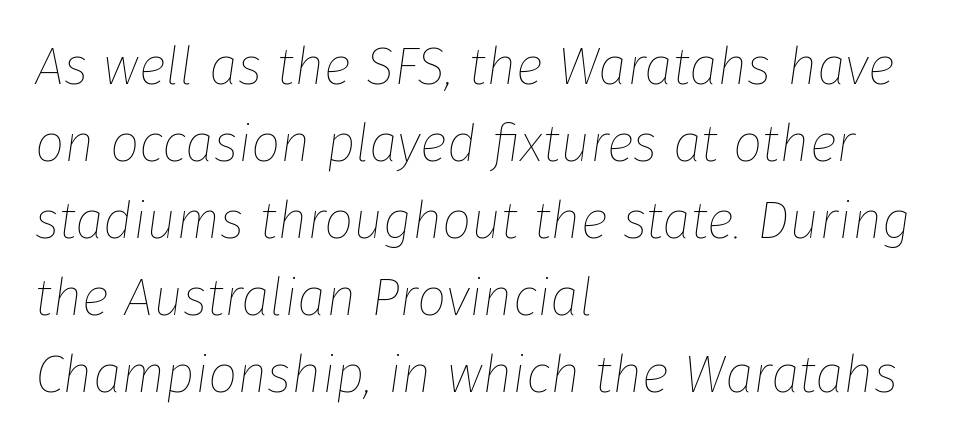
Does extra space separate the letters? No, they use regular spacing. Looks like regular typesetting: each glyph gets only the width it needs. Italic: yes, the glyphs are oblique. The words here are not underlined. Rows of type keep a routine distance in the vertical direction. The passage is arranged the way most books set body copy — flush left.
